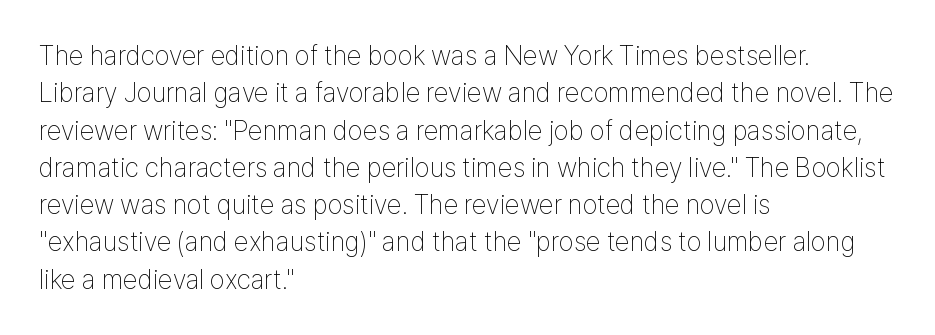
Interline gaps are of average width in this sample. Inter-character spacing is left at the font's built-in metrics. If you drew a line through each stem, it would be perfectly vertical. Words float on clear page, feet unadorned. Each line starts at the same left margin while the right side varies.
